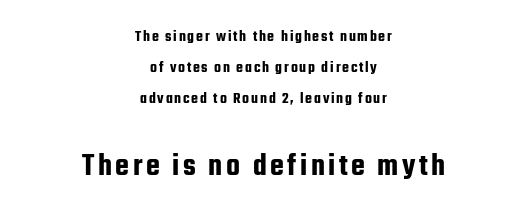
The image shows 32 px condensed sans-serif type, upright; set centered, loose line spacing (1.95x), not underlined; the second (bottom) block is 2.0x larger; low stroke contrast and a medium x-height.
